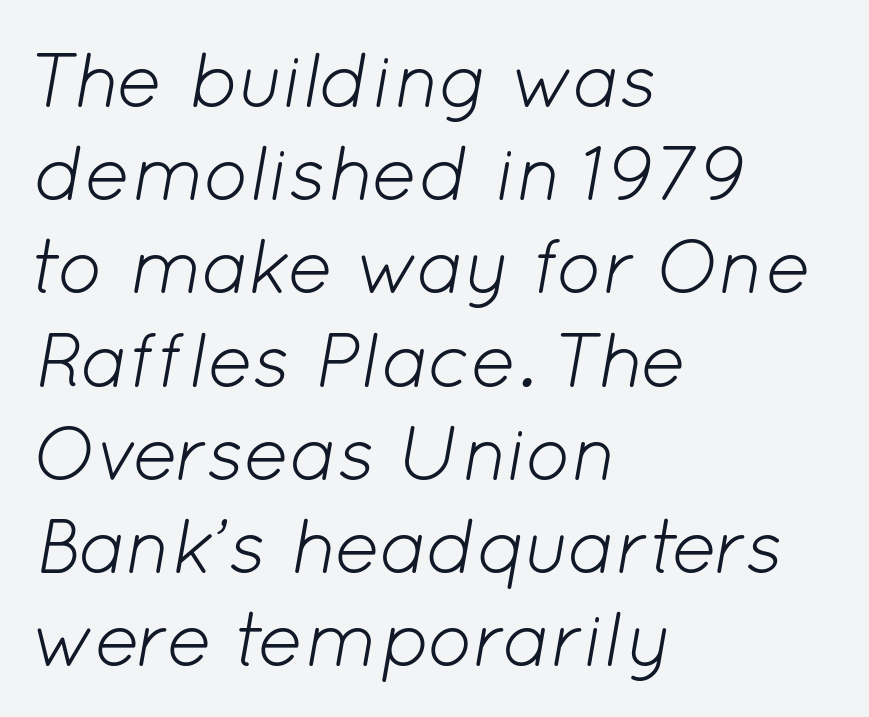
Just letters on the line, the space beneath them empty. A typesetter would call this proportional, since set widths differ per character. These lines stack with their left ends in a neat column. Default kerning and tracking; the words read as compact shapes. These glyphs show unthickened strokes, regular width or finer. The glyphs look as if they've been sheared to an angle.
